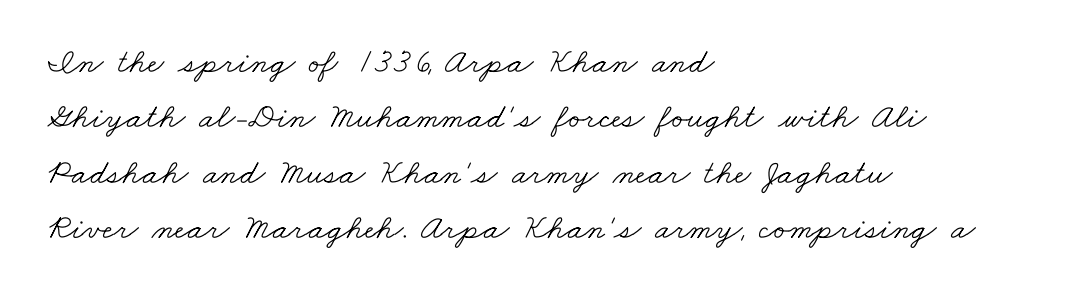
{"serif": "yes", "bold": "no", "weight": "light", "width": "wide", "stroke_contrast": "low", "x_height": "small", "monospaced": "no", "underline": "no", "align": "left", "line_spacing": "normal", "line_spacing_ratio": 1.58, "letter_spacing": "normal", "letter_spacing_em": 0.0, "glyph_px": 35}
